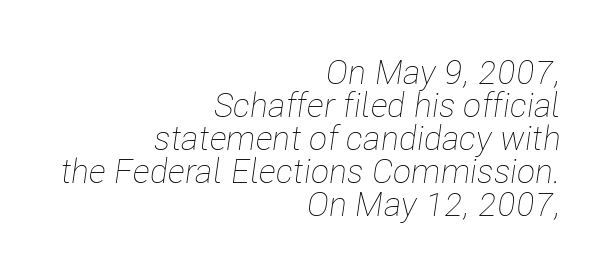
Q: Is the text bold? A: No.
Q: Is the text italic (slanted)? A: Yes, it leans right by about 8 degrees.
Q: Is the text underlined? A: No.
Q: How is the paragraph aligned? A: Right-aligned.
Q: Is the spacing between letters normal or unusually wide? A: Normal.
Q: Is the spacing between lines tight, normal or loose? A: Tight.
Q: Width (condensed, normal, or wide)? A: Condensed.
Q: Stroke contrast? A: Low.
Q: x-height? A: Medium.
Q: Monospaced? A: No.
